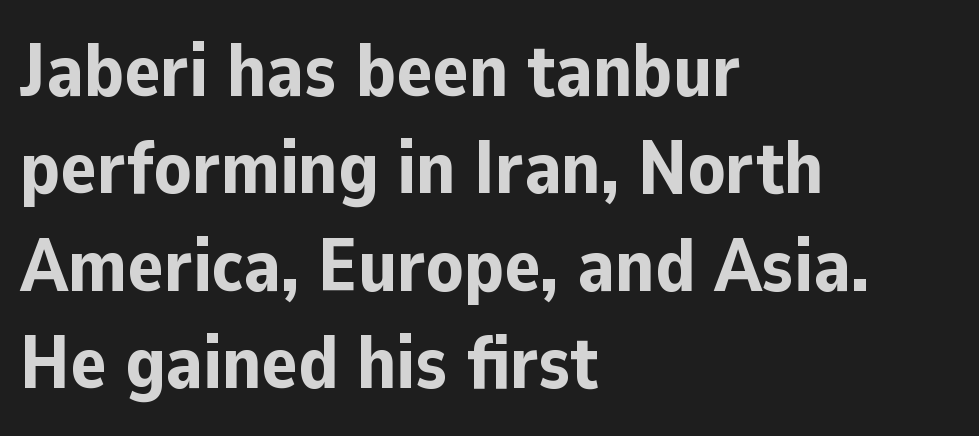
Strokes here are thick enough to call this a true bold. A typesetter would call this zero additional tracking. The passage shown stacks its lines at a standard gap. A typesetter would mark this as roman, not italic. A classic flush-left, rag-right setting is used for this passage.
